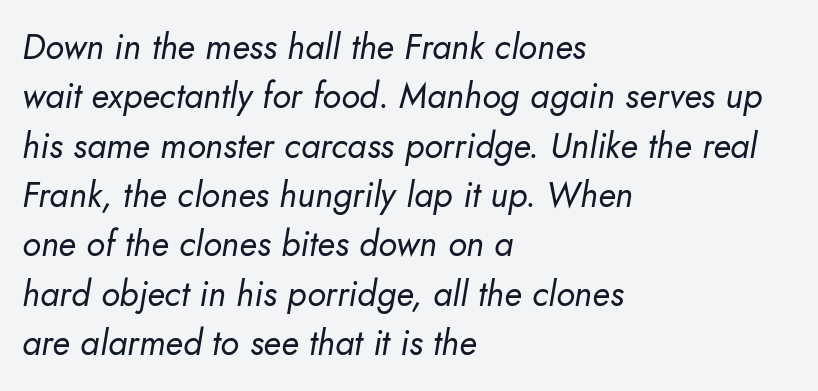
{"italic": "yes", "lean": "right", "slant_degrees": 10, "bold": "no", "weight": "regular", "width": "normal", "stroke_contrast": "low", "x_height": "small", "monospaced": "no", "underline": "no", "align": "left", "line_spacing": "normal", "line_spacing_ratio": 1.41, "letter_spacing": "normal", "letter_spacing_em": 0.0, "glyph_px": 35}
